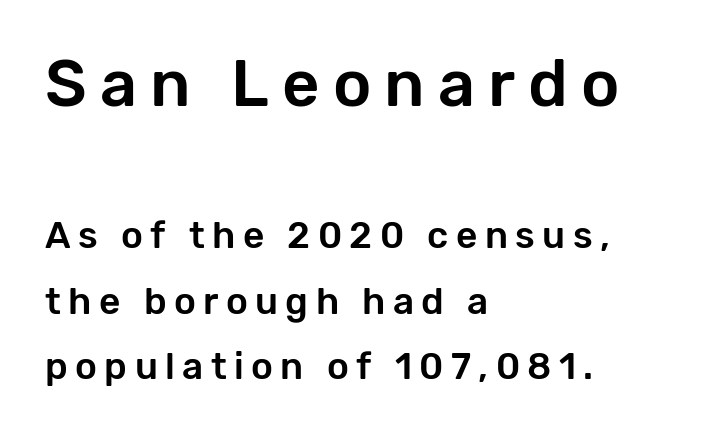
{"serif": "no", "italic": "no", "width": "normal", "stroke_contrast": "low", "x_height": "medium", "monospaced": "no", "underline": "no", "align": "left", "line_spacing_ratio": 1.78, "letter_spacing": "wide", "letter_spacing_em": 0.2, "larger_block": "first", "size_ratio": 1.76, "glyph_px": 65}
